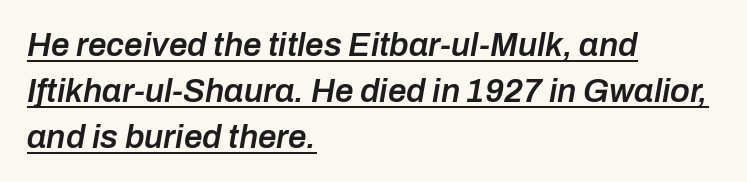
The image shows 33 px semibold type, italic (leaning right); set left-aligned, normal line spacing (1.39x), normal letter spacing, underlined; low stroke contrast and a medium x-height.
